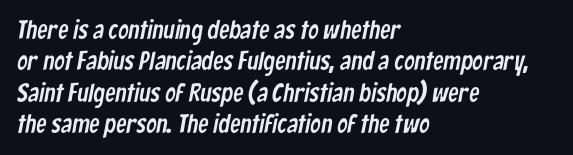
Q: Is the text underlined? A: No.
Q: How is the paragraph aligned? A: Left-aligned.
Q: Is the spacing between letters normal or unusually wide? A: Normal.
